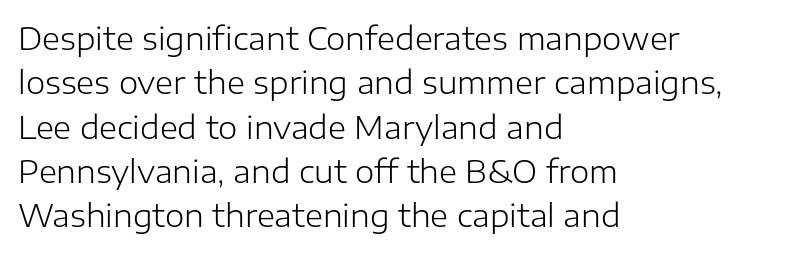
The image shows 31 px light sans-serif type, upright; set left-aligned, normal line spacing (1.43x), normal letter spacing, not underlined; low stroke contrast and a medium x-height.
